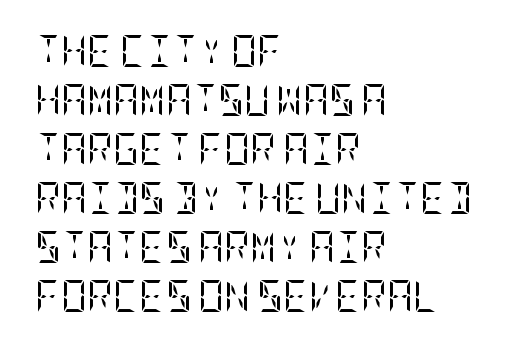
Q: Is the text bold? A: No.
Q: Is the text italic (slanted)? A: No, it is upright.
Q: Is the typeface a serif or a sans-serif typeface? A: Serif.
Q: Is the text underlined? A: No.
Q: How is the paragraph aligned? A: Left-aligned.
Q: Is the spacing between letters normal or unusually wide? A: Normal.
Q: Is the spacing between lines tight, normal or loose? A: Normal.
Q: Width (condensed, normal, or wide)? A: Condensed.
Q: Stroke contrast? A: Low.
Q: x-height? A: Large.
